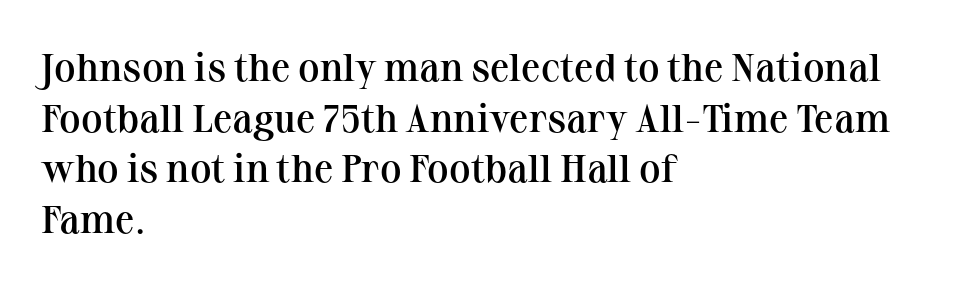
Q: Is the text bold? A: Semi-bold.
Q: Is the text italic (slanted)? A: No, it is upright.
Q: Is the typeface a serif or a sans-serif typeface? A: Serif.
Q: Is the text underlined? A: No.
Q: How is the paragraph aligned? A: Left-aligned.
Q: Is the spacing between letters normal or unusually wide? A: Normal.
Q: Is the spacing between lines tight, normal or loose? A: Normal.
Q: Width (condensed, normal, or wide)? A: Normal.
Q: Stroke contrast? A: Medium.
Q: x-height? A: Medium.
Q: Monospaced? A: No.
